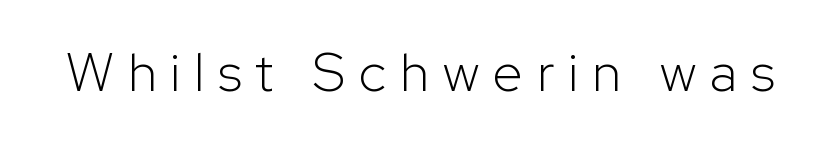
Weight: in the light-to-regular range. Nothing sits at the stroke ends, so this counts as sans-serif. Varying glyph widths throughout — classic text-font behaviour. The letterforms stand isolated, each surrounded by extra space. Nope, not italic — everything's standing straight.
